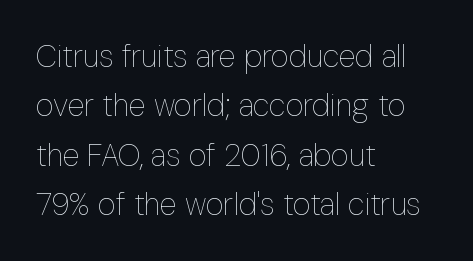
The image shows 31 px thin, condensed type, upright; set left-aligned, normal line spacing (1.59x), normal letter spacing, not underlined; low stroke contrast and a medium x-height.
